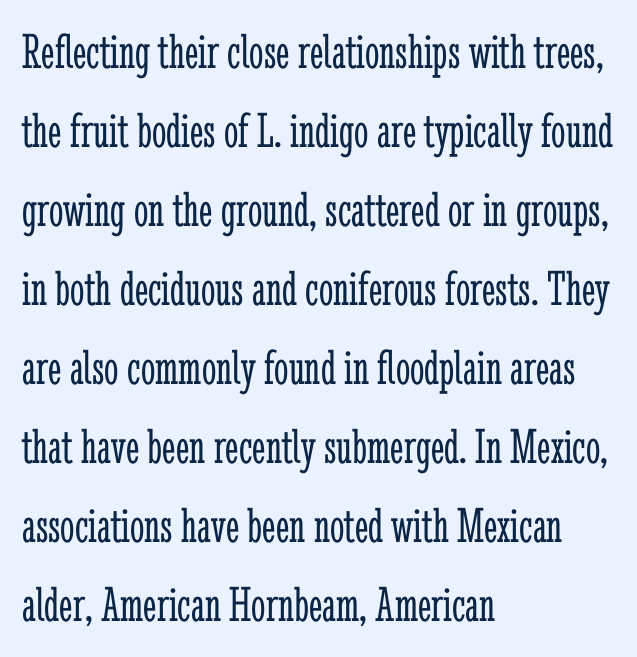
Quick note: not italic, upright. Short and long lines alike share a common starting point at left. The gaps between neighbouring characters are ordinary and unremarkable. The leading is moderate, giving the passage an even texture.
